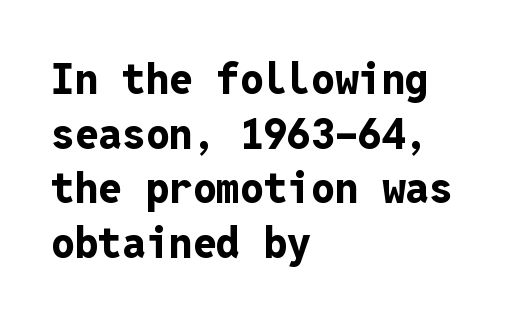
{"serif": "no", "italic": "no", "bold": "yes", "weight": "bold", "width": "normal", "stroke_contrast": "low", "x_height": "medium", "monospaced": "yes", "underline": "no", "align": "left", "line_spacing": "normal", "line_spacing_ratio": 1.3, "letter_spacing": "normal", "letter_spacing_em": 0.0, "glyph_px": 42}
